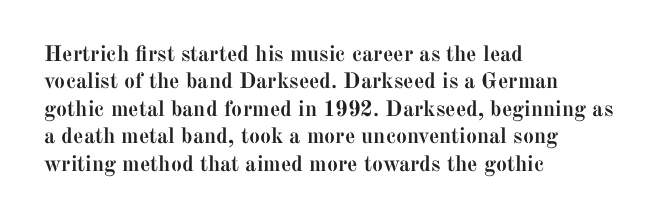
The image shows 22 px bold type, upright; set left-aligned, normal line spacing (1.25x), normal letter spacing, not underlined.
